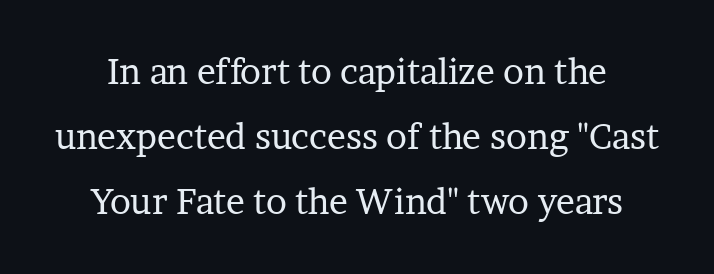
The image shows 35 px regular-weight serif type, upright; set line spacing 1.86x, normal letter spacing, not underlined; low stroke contrast and a medium x-height.
